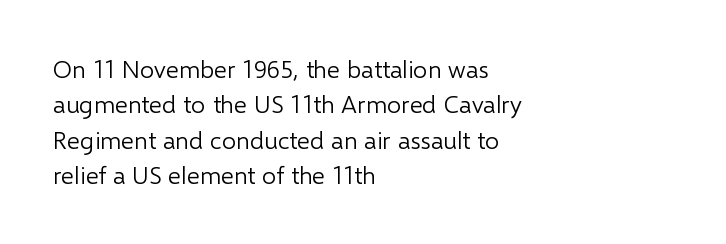
Plain, unruled lines of type. Is the type heavy? It reads as light-to-regular instead. Interline gaps are of average width in this sample. In terms of posture, this sample is upright. These lines are set flush left with a ragged right edge. Nothing unusual about the tracking: characters are spaced as the font intends.
